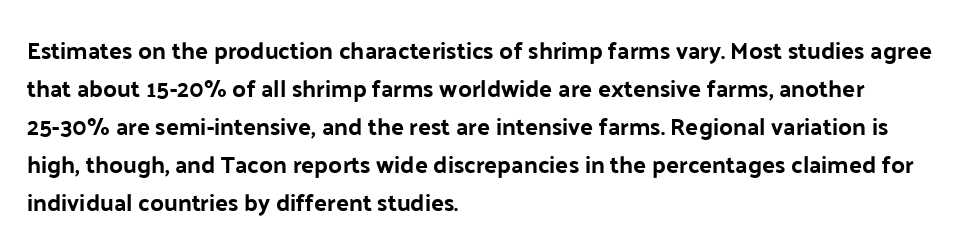
{"italic": "no", "underline": "no", "align": "left", "line_spacing": "normal", "line_spacing_ratio": 1.58, "letter_spacing": "normal", "letter_spacing_em": 0.0, "glyph_px": 24}
